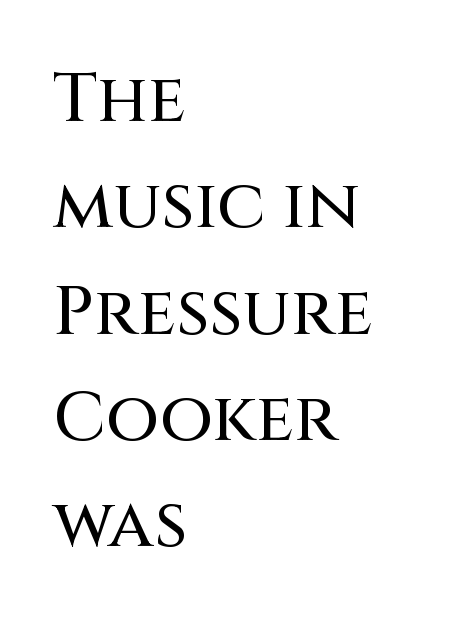
{"serif": "no", "italic": "no", "width": "normal", "stroke_contrast": "medium", "x_height": "large", "monospaced": "no", "underline": "no", "align": "left", "line_spacing": "normal", "line_spacing_ratio": 1.54, "letter_spacing": "normal", "letter_spacing_em": 0.0, "glyph_px": 69}
